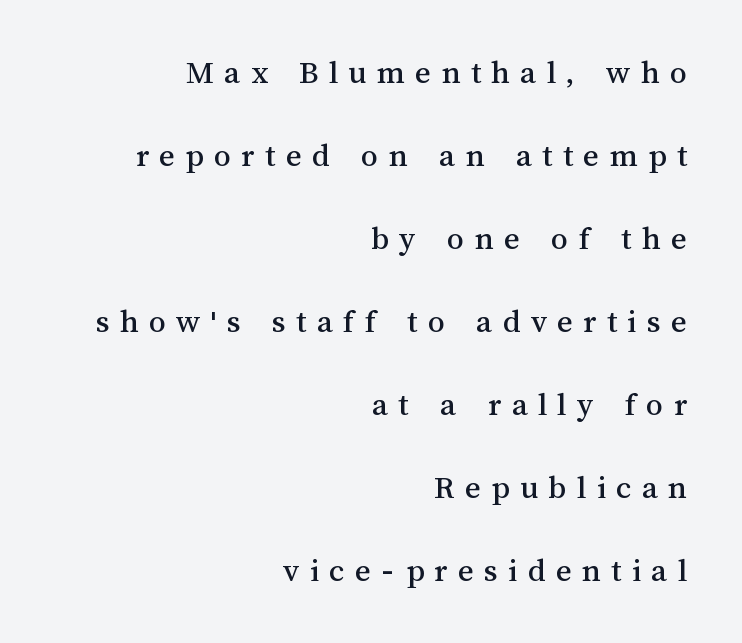
The image shows 34 px text type, upright; set right-aligned, loose line spacing (2.44x), unusually wide letter spacing (+0.3 em), not underlined; medium stroke contrast and a medium x-height.
